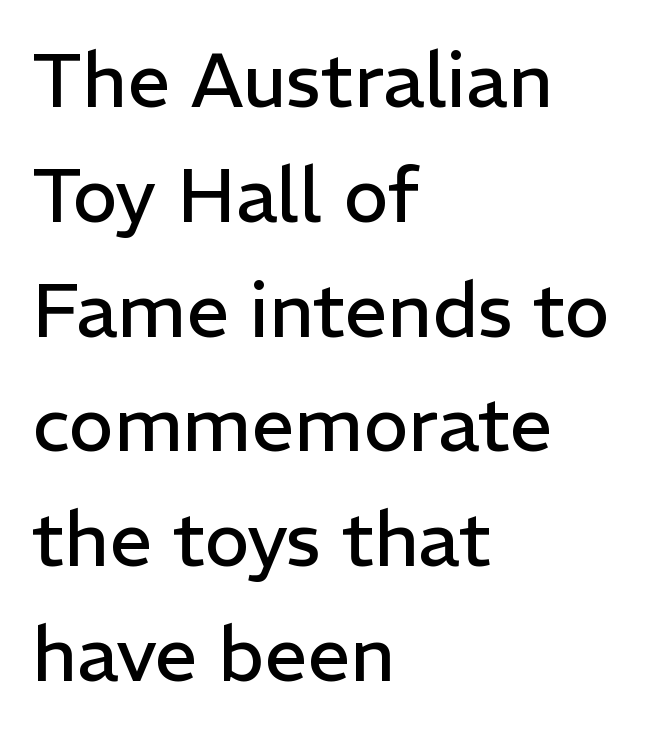
Character widths vary here, with narrow letters taking less room than wide ones. Font category for this specimen: sans-serif. Caption: standard tracking, unaltered. Is there much room between lines? A standard amount, neither cramped nor airy. This rendering uses left alignment, leaving the right contour irregular.
